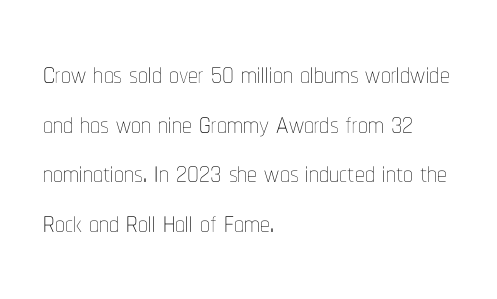
The face used here is rendered with its standard letterfit. Horizontal bands of white between lines are of average thickness. This reads as an unemphasized weight, regular at the heaviest. Does the copy run flush right? No — it runs flush left. The rendering uses natural spacing where letterforms have individual widths.
